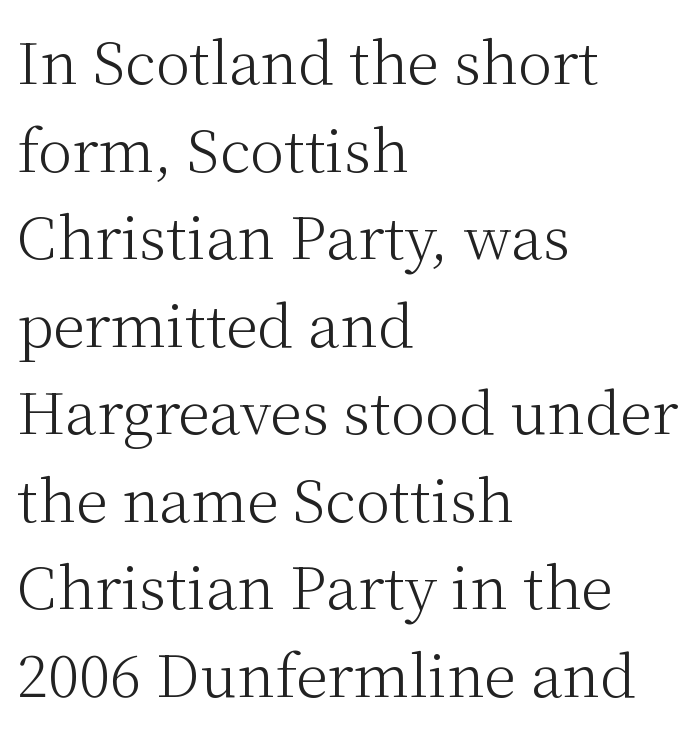
{"serif": "yes", "italic": "no", "bold": "no", "weight": "light", "width": "normal", "stroke_contrast": "medium", "x_height": "medium", "monospaced": "no", "underline": "no", "align": "left", "line_spacing": "normal", "line_spacing_ratio": 1.51, "letter_spacing": "normal", "letter_spacing_em": 0.0, "glyph_px": 58}
